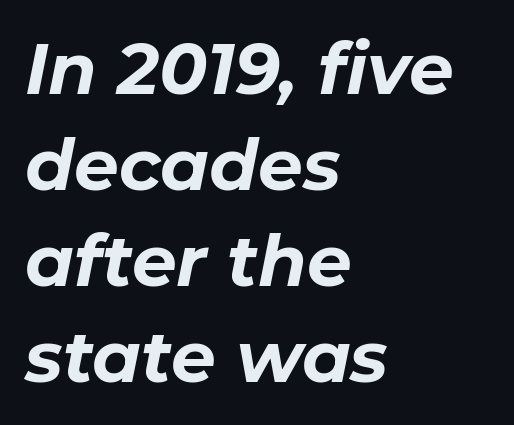
Q: Is the text bold? A: Yes.
Q: Is the text italic (slanted)? A: Yes, it leans right by about 11 degrees.
Q: Is the text underlined? A: No.
Q: How is the paragraph aligned? A: Left-aligned.
Q: Is the spacing between letters normal or unusually wide? A: Normal.
Q: Is the spacing between lines tight, normal or loose? A: Normal.
Q: Width (condensed, normal, or wide)? A: Normal.
Q: Stroke contrast? A: Low.
Q: x-height? A: Medium.
Q: Monospaced? A: No.
